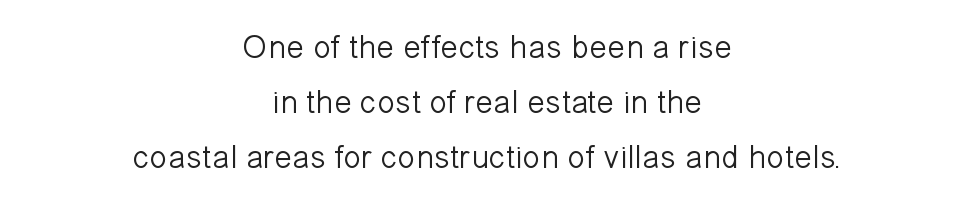
The image shows 33 px light sans-serif type, upright; set centered, normal line spacing (1.66x), normal letter spacing, not underlined; low stroke contrast and a medium x-height.
